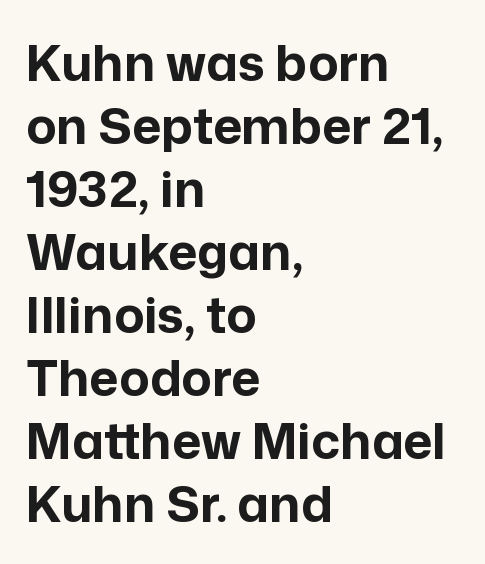
{"serif": "no", "italic": "no", "bold": "yes", "weight": "bold", "width": "normal", "stroke_contrast": "low", "x_height": "medium", "monospaced": "no", "underline": "no", "align": "left", "line_spacing": "normal", "line_spacing_ratio": 1.26, "letter_spacing": "normal", "letter_spacing_em": 0.0, "glyph_px": 50}
